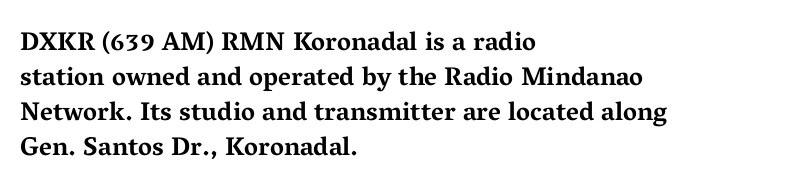
{"italic": "no", "bold": "yes", "underline": "no", "align": "left", "line_spacing": "normal", "line_spacing_ratio": 1.35, "letter_spacing": "normal", "letter_spacing_em": 0.0, "glyph_px": 26}
